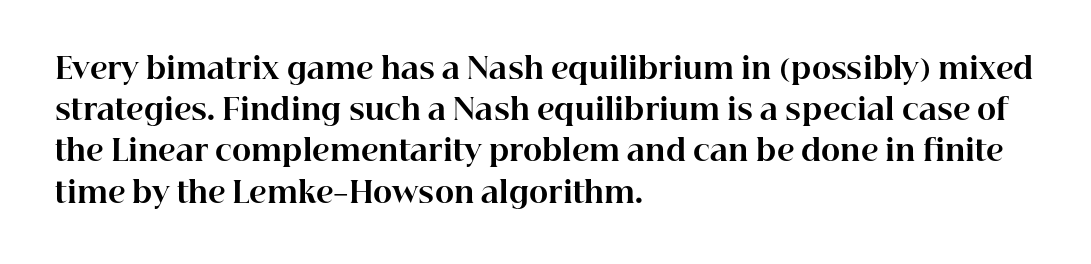
Honestly, the row spacing looks completely unremarkable. Compared with a centered layout, this one pins lines to the left instead. Words appear dense and cohesive because spacing is normal. Anything drawn beneath the words? Only blank space.
